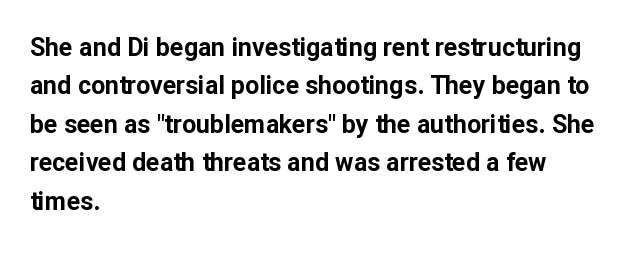
Here the glyphs are tracked normally, forming tight word shapes. Does the weight exceed regular? Yes, all the way to bold. The text block is weighted toward the left margin, trailing off unevenly rightward. Style check: upright. Notice how descenders clear the ascenders below comfortably — that's standard leading. Glance below the letters and you will spot only blank space.
